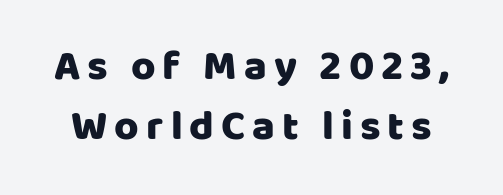
Q: Is the text italic (slanted)? A: No, it is upright.
Q: Is the typeface a serif or a sans-serif typeface? A: Sans-serif.
Q: Is the text underlined? A: No.
Q: Is the spacing between lines tight, normal or loose? A: Normal.
Q: Width (condensed, normal, or wide)? A: Normal.
Q: Stroke contrast? A: Low.
Q: x-height? A: Large.
Q: Monospaced? A: No.
